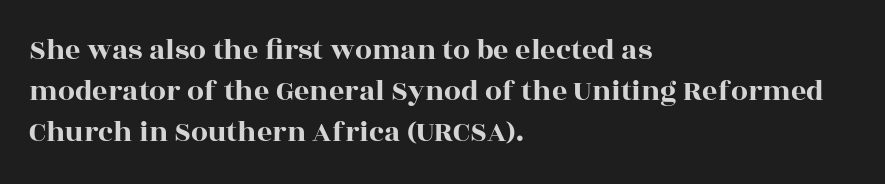
The image shows 30 px wide serif type, upright; set left-aligned, normal line spacing (1.37x), normal letter spacing, not underlined; a large x-height.
